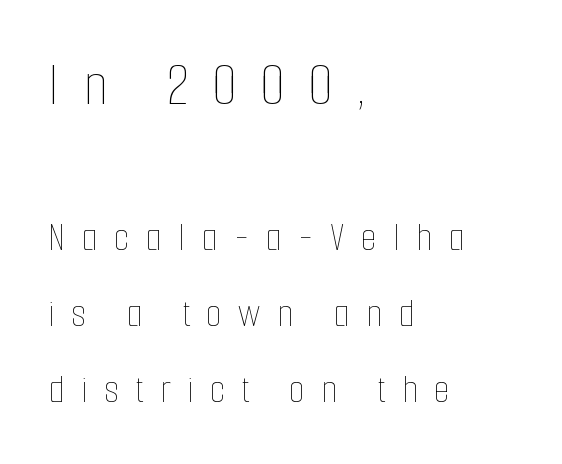
The image shows 62 px thin, condensed type, upright; set left-aligned, line spacing 1.86x, unusually wide letter spacing (+0.4 em), not underlined; the first (top) block is 1.51x larger; low stroke contrast and a medium x-height.
